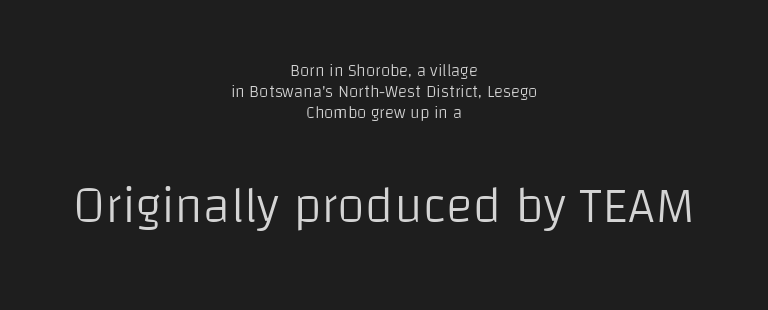
{"serif": "no", "italic": "no", "bold": "no", "weight": "light", "width": "normal", "stroke_contrast": "low", "x_height": "large", "monospaced": "no", "underline": "no", "align": "center", "line_spacing_ratio": 1.24, "letter_spacing": "normal", "letter_spacing_em": 0.0, "larger_block": "second", "size_ratio": 3.0, "glyph_px": 51}
